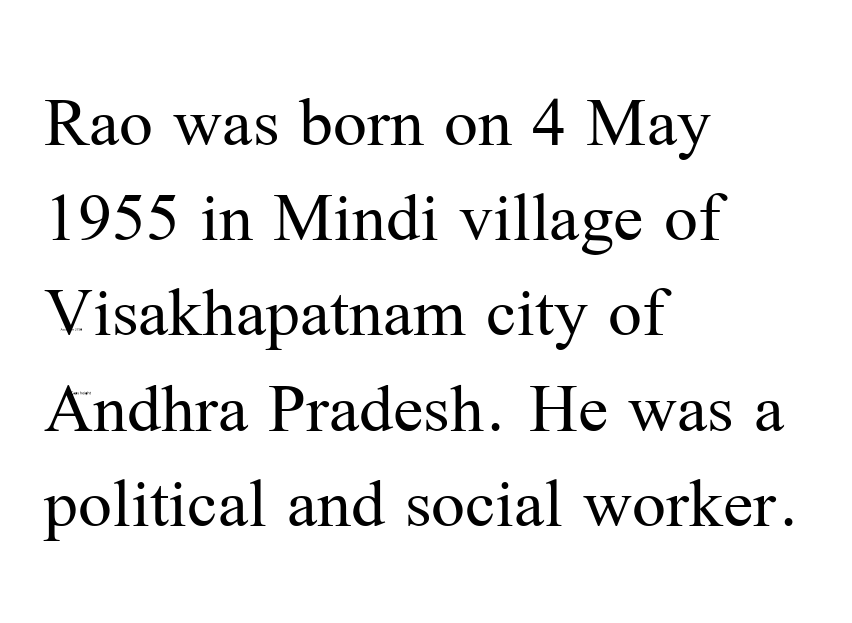
{"serif": "yes", "italic": "no", "bold": "no", "weight": "regular", "width": "normal", "stroke_contrast": "medium", "x_height": "medium", "monospaced": "no", "underline": "no", "align": "left", "line_spacing": "normal", "line_spacing_ratio": 1.27, "letter_spacing": "normal", "letter_spacing_em": 0.0, "glyph_px": 75}
